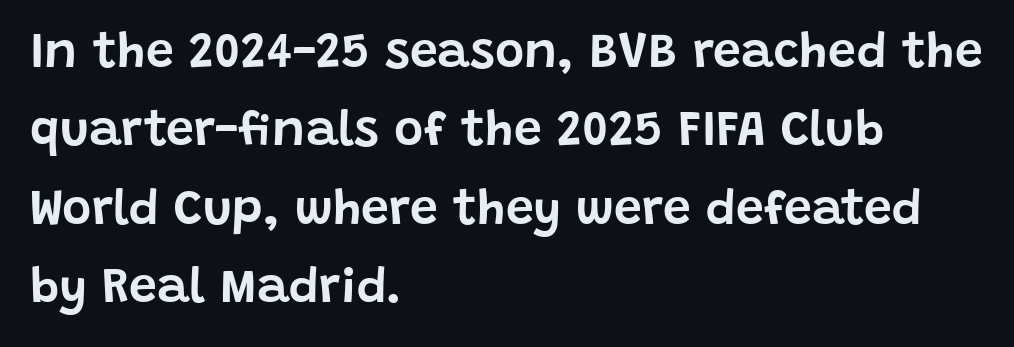
Q: Is the text italic (slanted)? A: No, it is upright.
Q: Is the typeface a serif or a sans-serif typeface? A: Sans-serif.
Q: Is the text underlined? A: No.
Q: How is the paragraph aligned? A: Left-aligned.
Q: Is the spacing between letters normal or unusually wide? A: Normal.
Q: Is the spacing between lines tight, normal or loose? A: Normal.
Q: Width (condensed, normal, or wide)? A: Normal.
Q: Stroke contrast? A: Low.
Q: x-height? A: Large.
Q: Monospaced? A: No.
